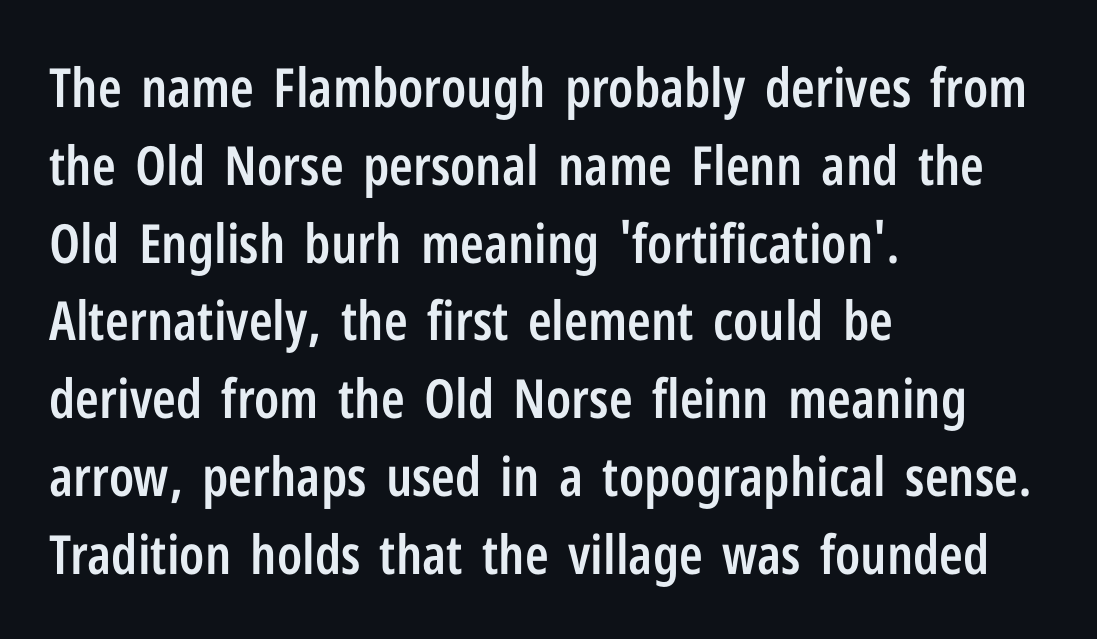
Q: Is the text bold? A: Semi-bold.
Q: Is the text italic (slanted)? A: No, it is upright.
Q: Is the typeface a serif or a sans-serif typeface? A: Sans-serif.
Q: Is the text underlined? A: No.
Q: How is the paragraph aligned? A: Left-aligned.
Q: Is the spacing between letters normal or unusually wide? A: Normal.
Q: Is the spacing between lines tight, normal or loose? A: Normal.
Q: Width (condensed, normal, or wide)? A: Condensed.
Q: Stroke contrast? A: Low.
Q: x-height? A: Medium.
Q: Monospaced? A: No.
